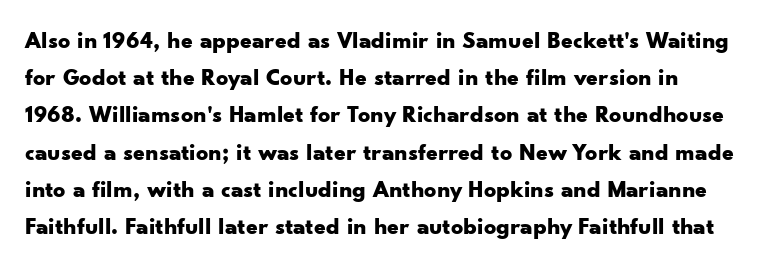
{"italic": "no", "bold": "yes", "underline": "no", "line_spacing": "normal", "line_spacing_ratio": 1.55, "letter_spacing": "normal", "letter_spacing_em": 0.0, "glyph_px": 24}
